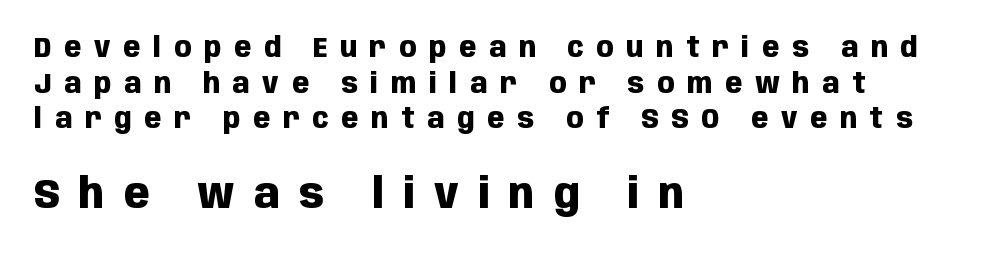
The image shows 42 px heavy, condensed sans-serif type, upright; set left-aligned, normal line spacing (1.27x), unusually wide letter spacing (+0.46 em), not underlined; the second (bottom) block is 1.5x larger; low stroke contrast and a large x-height.
